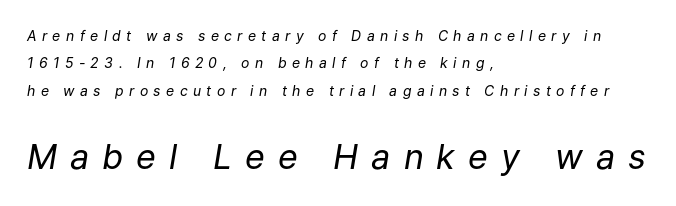
This sample uses an oblique cut, with every glyph tilted off the vertical. Do the characters align in a grid? No, the font is proportional. Quick note: underline off. The font is comparable to plain body text, perhaps lighter.
